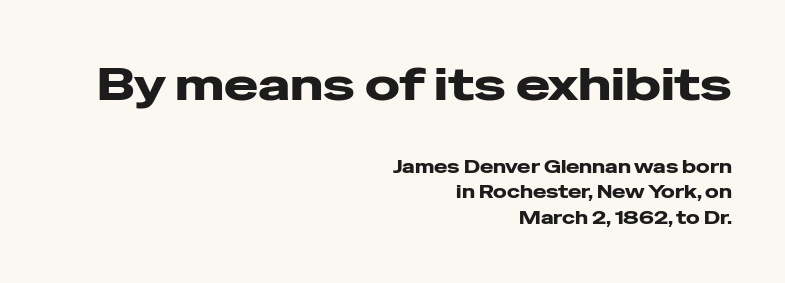
{"serif": "no", "italic": "no", "width": "wide", "stroke_contrast": "low", "x_height": "medium", "monospaced": "no", "underline": "no", "align": "right", "line_spacing": "normal", "line_spacing_ratio": 1.4, "letter_spacing": "normal", "letter_spacing_em": 0.0, "larger_block": "first", "size_ratio": 2.56, "glyph_px": 46}
